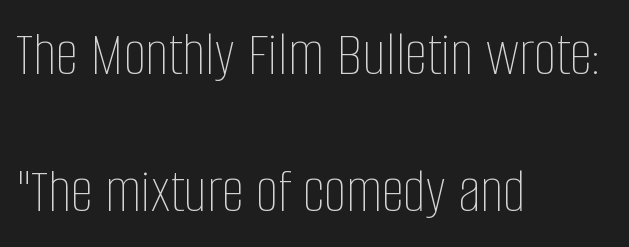
The image shows 64 px thin, condensed type, upright; set left-aligned, loose line spacing (2.14x), normal letter spacing, not underlined; low stroke contrast and a large x-height.
